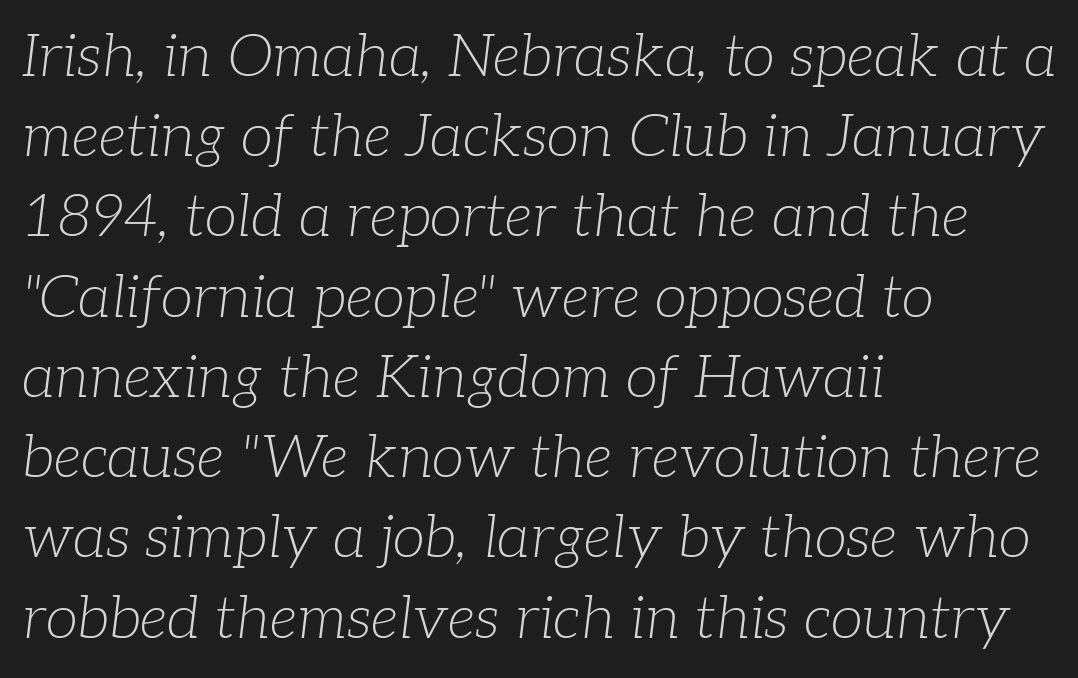
A typesetter would call this zero additional tracking. Quick note: italic. Does the copy run flush right? No — it runs flush left. Is this a heavy cut? Hardly; it is regular or lighter. The face used here is proportionally spaced, like ordinary book or web type.
